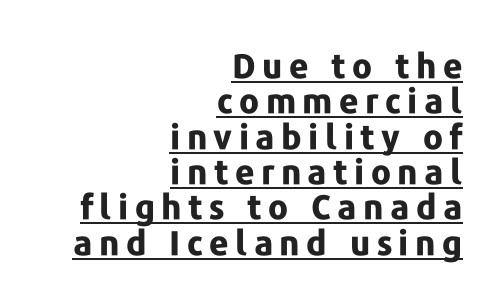
{"serif": "no", "italic": "no", "bold": "yes", "weight": "bold", "width": "normal", "stroke_contrast": "low", "x_height": "medium", "monospaced": "no", "underline": "yes", "align": "right", "line_spacing": "tight", "line_spacing_ratio": 1.04, "glyph_px": 34}
